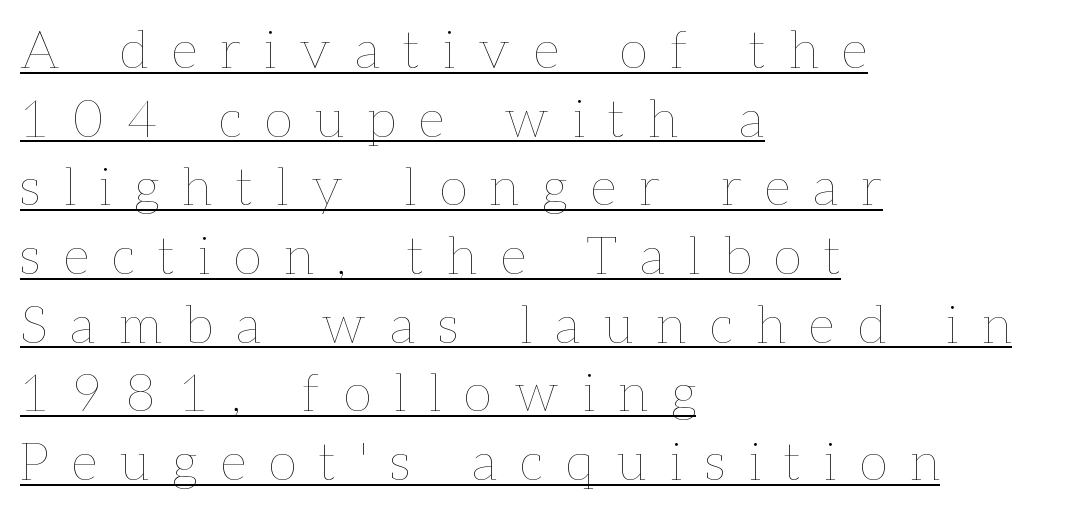
The image shows 52 px thin type, upright; set left-aligned, normal line spacing (1.32x), unusually wide letter spacing (+0.45 em), underlined; low stroke contrast and a medium x-height.
